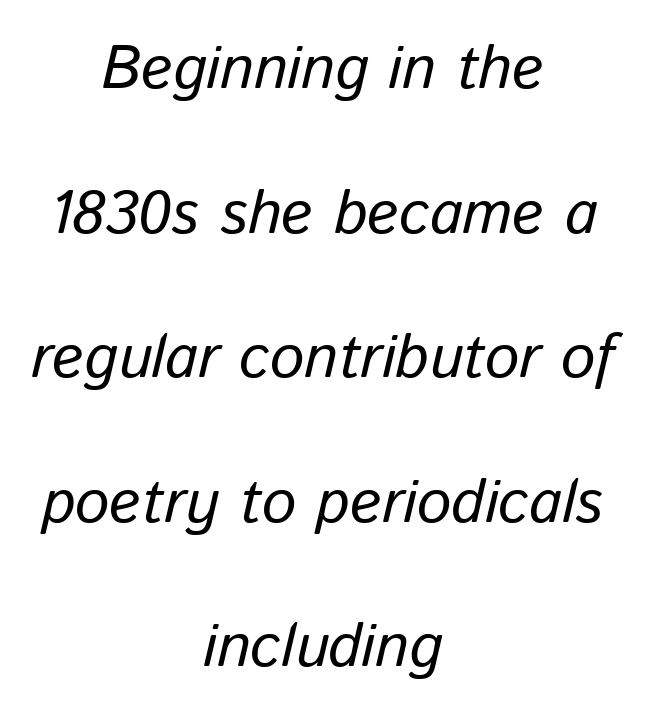
{"italic": "yes", "lean": "right", "slant_degrees": 13, "bold": "no", "weight": "regular", "width": "normal", "stroke_contrast": "low", "x_height": "medium", "monospaced": "no", "underline": "no", "align": "center", "line_spacing": "loose", "line_spacing_ratio": 2.37, "letter_spacing": "normal", "letter_spacing_em": 0.0, "glyph_px": 61}
